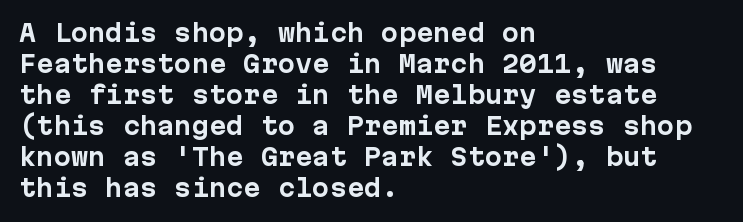
The image shows 23 px bold type, upright; set left-aligned, normal line spacing (1.35x), normal letter spacing, not underlined.
